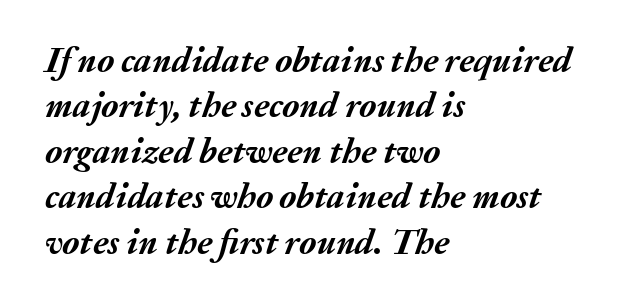
{"italic": "yes", "lean": "right", "slant_degrees": 20, "bold": "yes", "weight": "semibold", "width": "normal", "stroke_contrast": "medium", "x_height": "medium", "monospaced": "no", "underline": "no", "align": "left", "line_spacing": "normal", "line_spacing_ratio": 1.3, "letter_spacing": "normal", "letter_spacing_em": 0.0, "glyph_px": 35}
